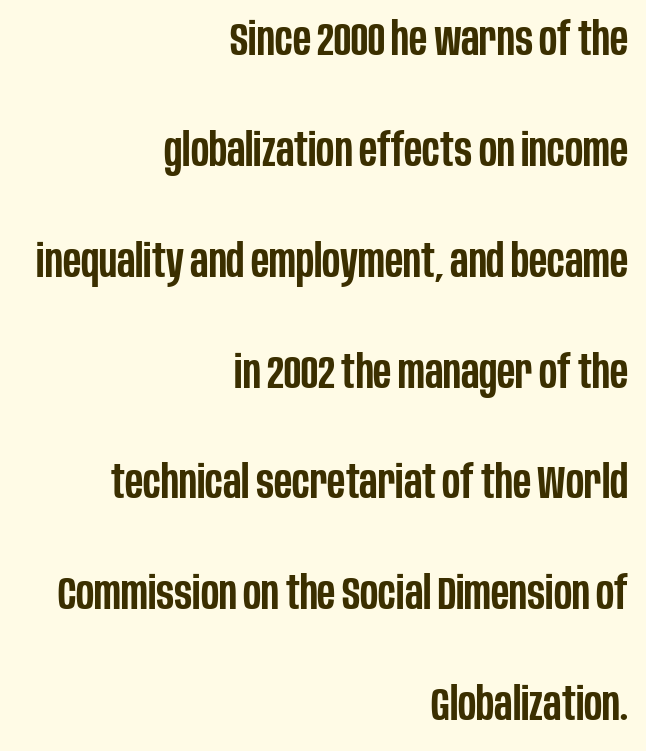
{"serif": "no", "italic": "no", "bold": "semi", "weight": "semibold", "width": "condensed", "stroke_contrast": "low", "x_height": "large", "monospaced": "no", "underline": "no", "align": "right", "line_spacing": "loose", "line_spacing_ratio": 2.41, "letter_spacing": "normal", "letter_spacing_em": 0.0, "glyph_px": 46}
